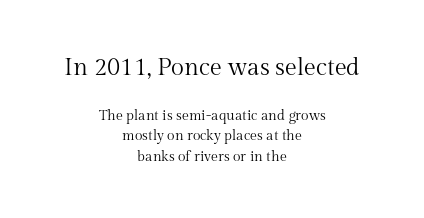
The image shows 24 px text type, upright; set centered, normal line spacing (1.45x), normal letter spacing, not underlined; the first (top) block is 1.71x larger.
